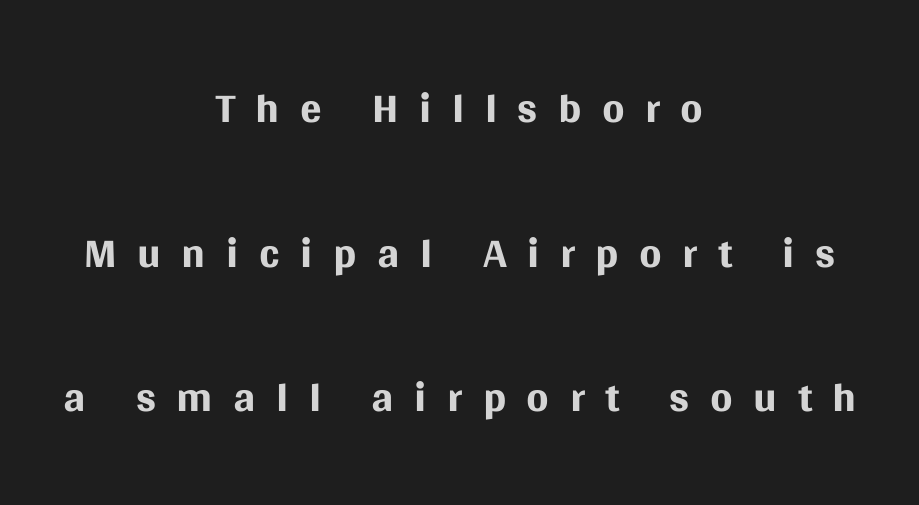
Notice how the passage keeps no hard edge, just a central spine. Each new line begins a long way beneath the previous one. Every character sits straight up, as roman type does. Anything drawn beneath the words? Only blank space. The characters are drawn with everyday or finer stroke widths. This rendering employs a face without finishing strokes, i.e., a sans-serif.
